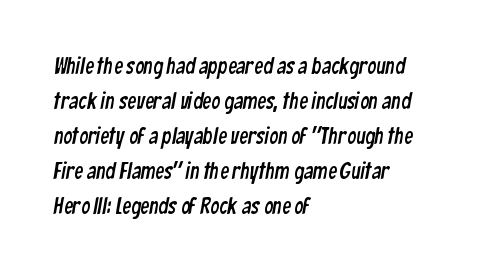
Q: Is the text underlined? A: No.
Q: How is the paragraph aligned? A: Left-aligned.
Q: Is the spacing between letters normal or unusually wide? A: Normal.
Q: Is the spacing between lines tight, normal or loose? A: Normal.
